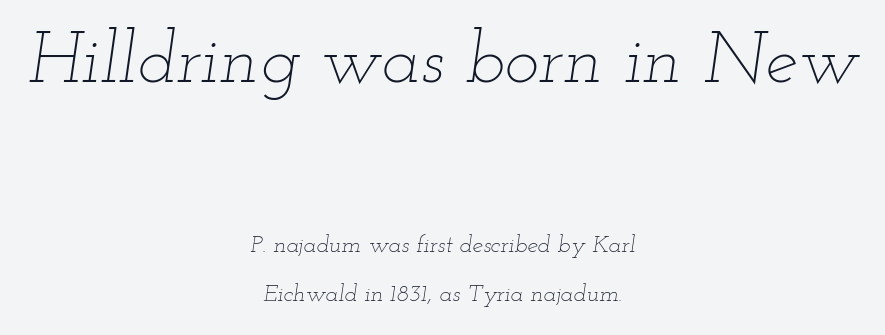
The image shows 73 px thin, wide type, italic (leaning right); set centered, loose line spacing (2.04x), normal letter spacing, not underlined; the first (top) block is 3.04x larger; low stroke contrast and a small x-height.
